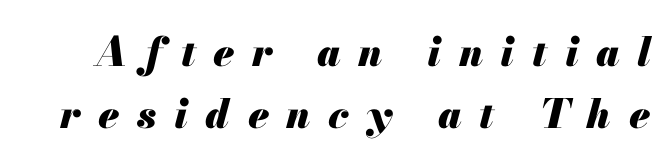
The image shows 40 px heavy type, italic (leaning right); set normal line spacing (1.54x), unusually wide letter spacing (+0.44 em), not underlined; medium stroke contrast and a small x-height.
